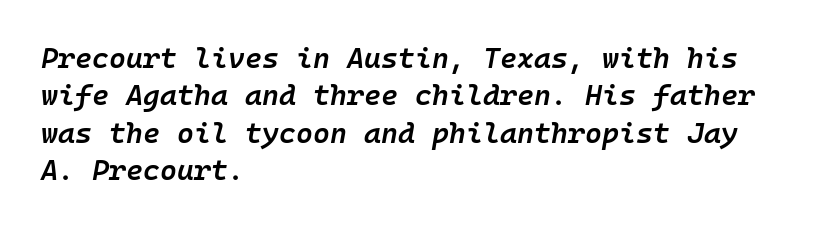
{"italic": "yes", "lean": "right", "slant_degrees": 10, "bold": "semi", "weight": "semibold", "width": "normal", "stroke_contrast": "low", "x_height": "medium", "monospaced": "yes", "underline": "no", "align": "left", "line_spacing": "normal", "line_spacing_ratio": 1.29, "letter_spacing": "normal", "letter_spacing_em": 0.0, "glyph_px": 29}
